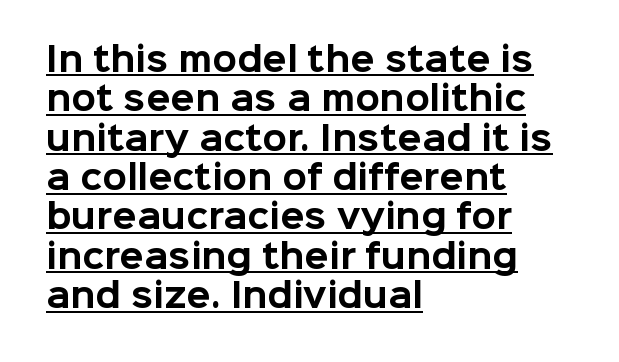
Q: Is the text bold? A: Yes.
Q: Is the text italic (slanted)? A: No, it is upright.
Q: Is the typeface a serif or a sans-serif typeface? A: Sans-serif.
Q: Is the text underlined? A: Yes.
Q: How is the paragraph aligned? A: Left-aligned.
Q: Is the spacing between letters normal or unusually wide? A: Normal.
Q: Width (condensed, normal, or wide)? A: Normal.
Q: Stroke contrast? A: Low.
Q: x-height? A: Medium.
Q: Monospaced? A: No.
